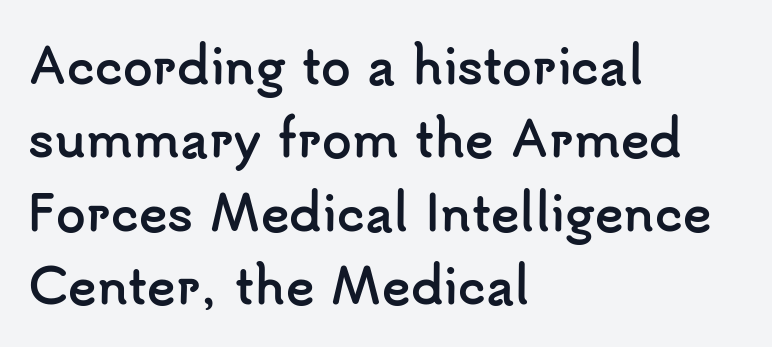
{"serif": "no", "italic": "no", "bold": "yes", "weight": "semibold", "width": "normal", "stroke_contrast": "low", "x_height": "small", "monospaced": "no", "underline": "no", "align": "left", "line_spacing": "normal", "line_spacing_ratio": 1.53, "letter_spacing": "normal", "letter_spacing_em": 0.0, "glyph_px": 48}
